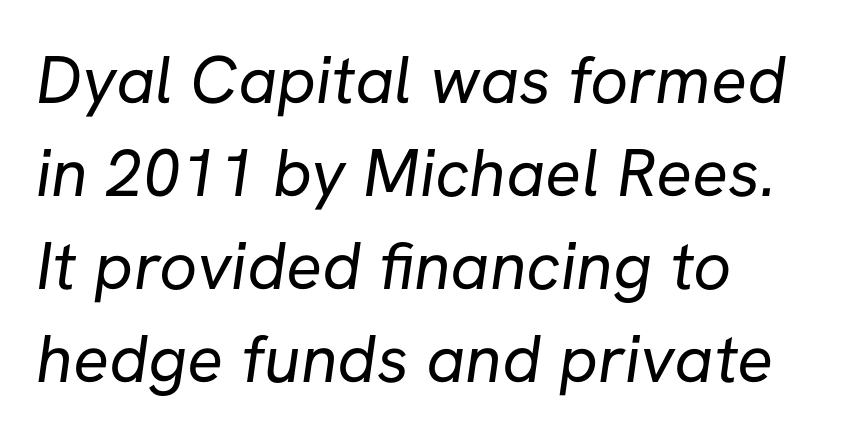
Q: Is the text bold? A: No.
Q: Is the typeface a serif or a sans-serif typeface? A: Sans-serif.
Q: Is the text underlined? A: No.
Q: How is the paragraph aligned? A: Left-aligned.
Q: Is the spacing between letters normal or unusually wide? A: Normal.
Q: Is the spacing between lines tight, normal or loose? A: Normal.
Q: Width (condensed, normal, or wide)? A: Normal.
Q: Stroke contrast? A: Low.
Q: x-height? A: Medium.
Q: Monospaced? A: No.
